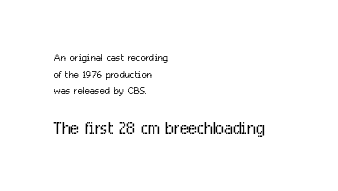
The image shows 23 px text type, upright; set left-aligned, line spacing 1.18x, normal letter spacing, not underlined; the second (bottom) block is 1.64x larger.
